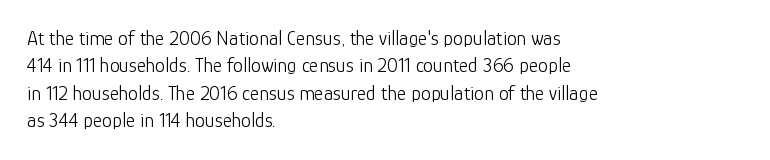
Q: Is the text bold? A: No.
Q: Is the text italic (slanted)? A: No, it is upright.
Q: Is the text underlined? A: No.
Q: How is the paragraph aligned? A: Left-aligned.
Q: Is the spacing between letters normal or unusually wide? A: Normal.
Q: Is the spacing between lines tight, normal or loose? A: Normal.
